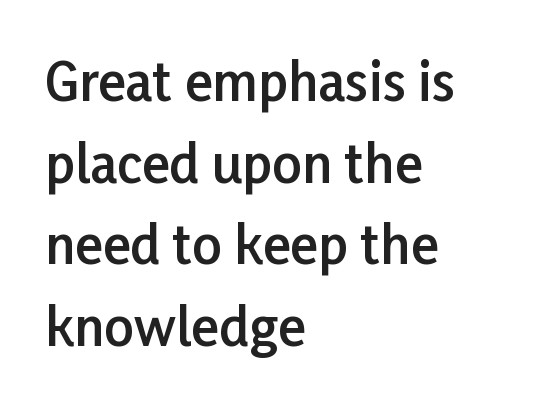
The image shows 52 px semibold sans-serif type, upright; set left-aligned, normal line spacing (1.57x), normal letter spacing, not underlined; low stroke contrast and a medium x-height.
